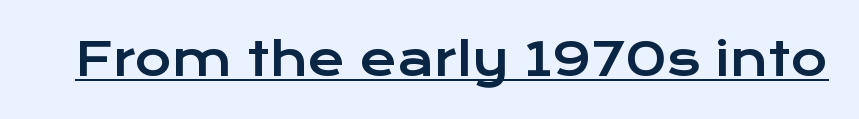
Looks like regular typesetting: each glyph gets only the width it needs. Does the type have serifs? No, each stem ends abruptly. Italic: no, the glyphs are upright roman. Nobody touched the tracking dial on this one. The glyphs are accompanied by a horizontal stroke just below them.
